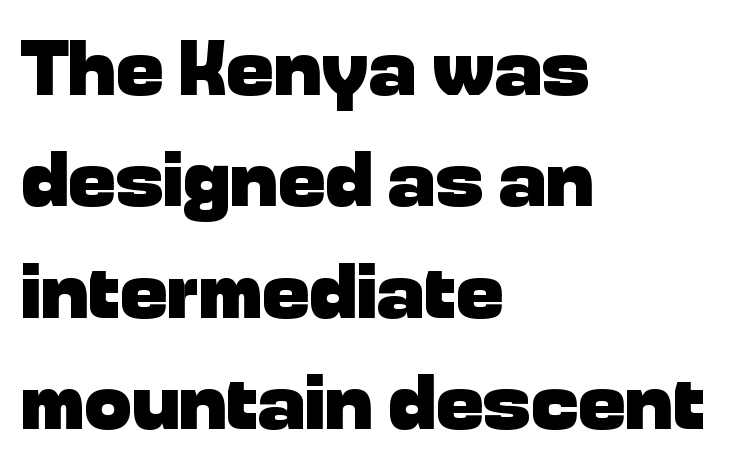
The image shows 79 px heavy sans-serif type, upright; set left-aligned, normal line spacing (1.41x), normal letter spacing, not underlined; low stroke contrast and a medium x-height.
